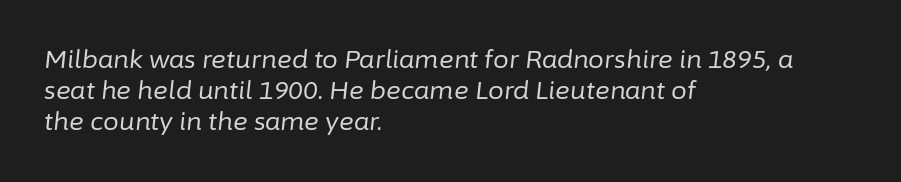
The lines are quadded left. Check under the words: just untouched page. Vertically, the passage feels balanced, rows spaced as you'd expect. Is the letter spacing exaggerated? No — it looks like the ordinary default. Summary of weight: not heavy and not bold. The rendering applies a slant to the glyphs.
